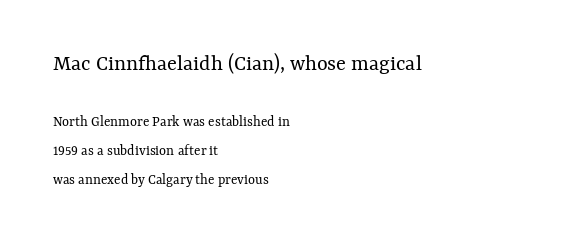
{"italic": "no", "bold": "no", "underline": "no", "align": "left", "line_spacing": "loose", "line_spacing_ratio": 1.91, "letter_spacing": "normal", "letter_spacing_em": 0.0, "larger_block": "first", "size_ratio": 1.53, "glyph_px": 23}
